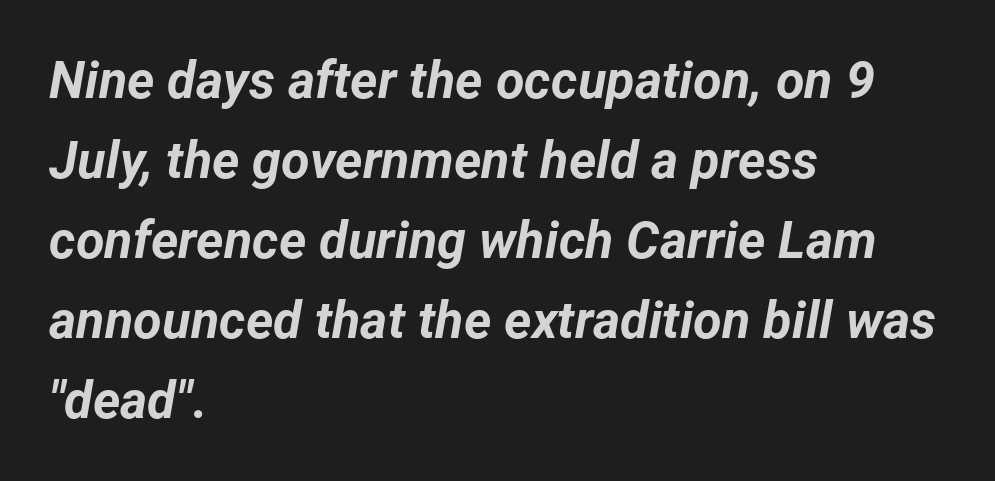
Q: Is the text bold? A: Yes.
Q: Is the text italic (slanted)? A: Yes, it leans right by about 12 degrees.
Q: Is the text underlined? A: No.
Q: How is the paragraph aligned? A: Left-aligned.
Q: Is the spacing between letters normal or unusually wide? A: Normal.
Q: Is the spacing between lines tight, normal or loose? A: Normal.
Q: Width (condensed, normal, or wide)? A: Normal.
Q: Stroke contrast? A: Low.
Q: x-height? A: Medium.
Q: Monospaced? A: No.
